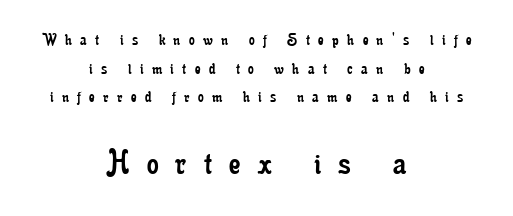
Q: Is the text bold? A: No.
Q: Is the text italic (slanted)? A: No, it is upright.
Q: Is the typeface a serif or a sans-serif typeface? A: Serif.
Q: Is the text underlined? A: No.
Q: How is the paragraph aligned? A: Centered.
Q: Is the spacing between letters normal or unusually wide? A: Unusually wide.
Q: Is the spacing between lines tight, normal or loose? A: Normal.
Q: Which block of text is set in a larger size, the first (top) or the second (bottom)? A: The second (bottom) one.
Q: Width (condensed, normal, or wide)? A: Condensed.
Q: Stroke contrast? A: Low.
Q: x-height? A: Small.
Q: Monospaced? A: No.
